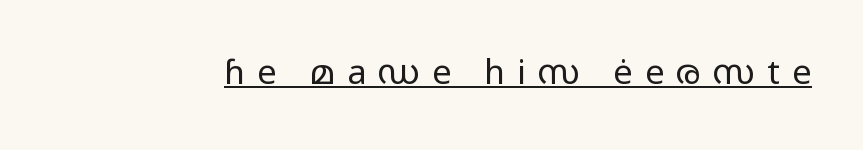
The image shows 34 px regular-weight, wide sans-serif type, upright; set unusually wide letter spacing (+0.36 em), underlined; low stroke contrast and a medium x-height.
